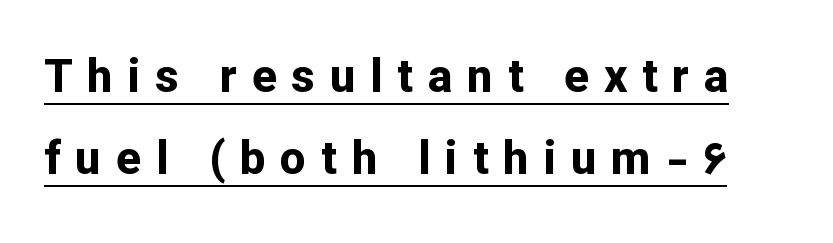
Q: Is the text bold? A: Yes.
Q: Is the text italic (slanted)? A: No, it is upright.
Q: Is the typeface a serif or a sans-serif typeface? A: Sans-serif.
Q: Is the text underlined? A: Yes.
Q: Is the spacing between letters normal or unusually wide? A: Unusually wide.
Q: Width (condensed, normal, or wide)? A: Normal.
Q: Stroke contrast? A: Low.
Q: x-height? A: Medium.
Q: Monospaced? A: No.
